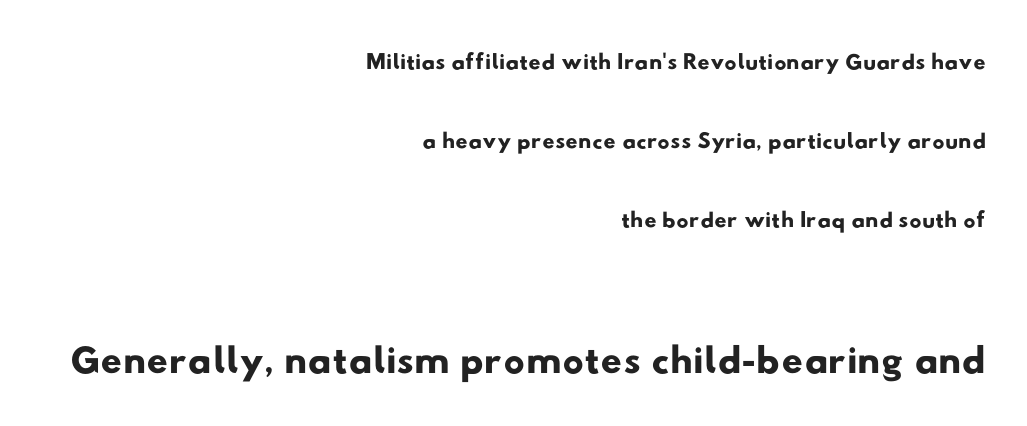
{"serif": "no", "width": "wide", "stroke_contrast": "low", "x_height": "small", "monospaced": "no", "underline": "no", "align": "right", "line_spacing": "loose", "line_spacing_ratio": 2.32, "letter_spacing": "normal", "letter_spacing_em": 0.0, "larger_block": "second", "size_ratio": 1.74, "glyph_px": 59}
